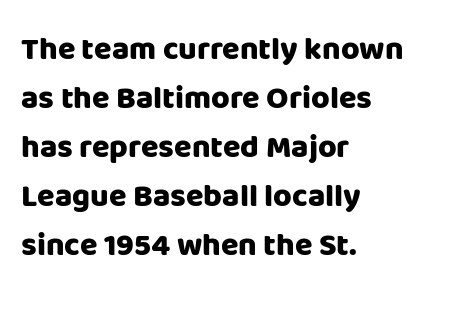
A bare baseline throughout the passage. Proportional: the letters do not fall into vertical columns. The paragraph has a hard left edge and a soft right edge. Students, this is bold: see how much ink each stroke carries. Observe the absence of serifs on each vertical stroke in this sample. Unlike italic type, these characters show no tilt at all.
